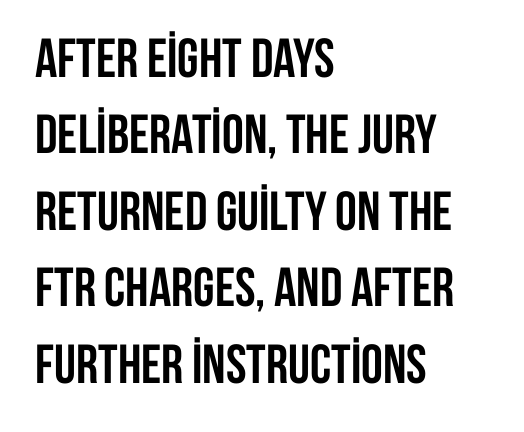
The lettering holds an erect, upright posture throughout. Is this a fixed-width face? No — the glyphs have proportional, varying widths. The glyphs have the mass of a bold cut. Leading matches the norm, producing a regular column. The typeface chosen for these lines omits serifs.
